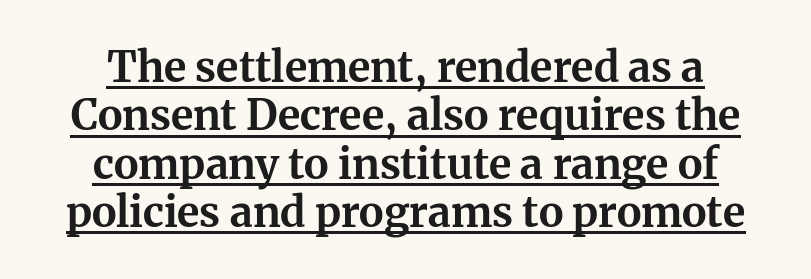
Every word sits above its own underline. The horizontal fit of the characters is conventional and even. The passage shown is emphatically bold. Note: serifs present on the glyphs. The leading is snug, giving the passage a crowded texture. The letters advance in unequal steps, a hallmark of proportional type.
